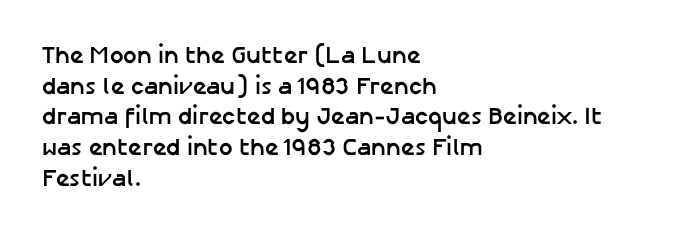
Q: Is the text bold? A: Yes.
Q: Is the text italic (slanted)? A: No, it is upright.
Q: Is the text underlined? A: No.
Q: How is the paragraph aligned? A: Left-aligned.
Q: Is the spacing between letters normal or unusually wide? A: Normal.
Q: Is the spacing between lines tight, normal or loose? A: Normal.
